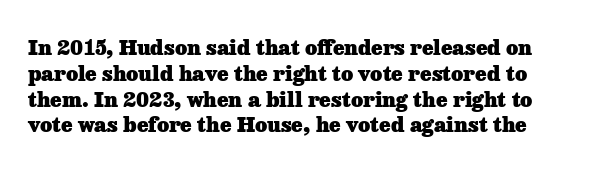
{"italic": "no", "bold": "yes", "underline": "no", "line_spacing_ratio": 1.23, "letter_spacing": "normal", "letter_spacing_em": 0.0, "glyph_px": 21}
